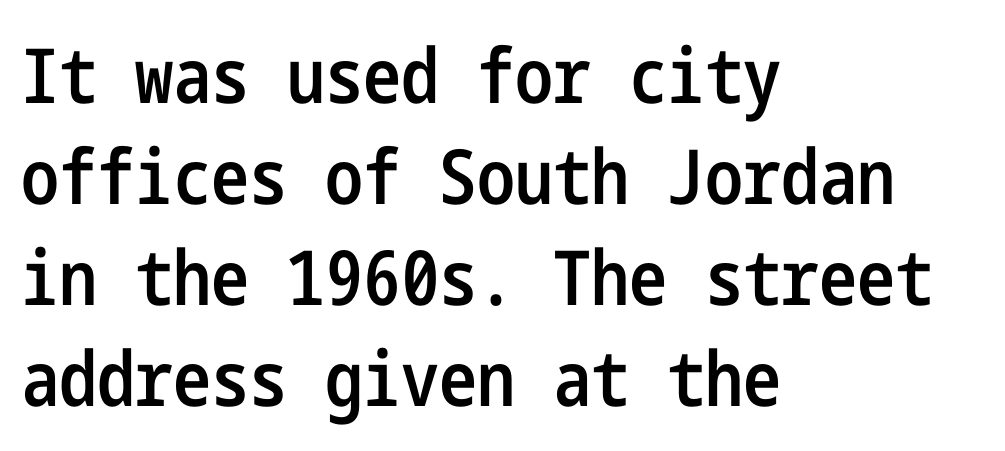
The image shows 76 px semibold, condensed sans-serif type, upright; set left-aligned, normal line spacing (1.33x), normal letter spacing, not underlined; low stroke contrast and a medium x-height.
